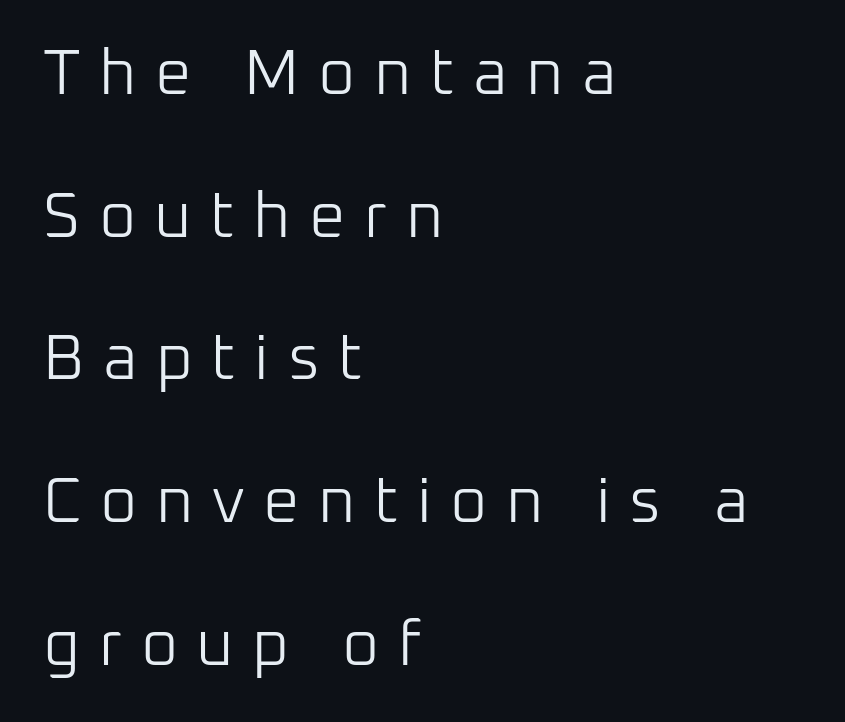
The image shows 64 px light sans-serif type, upright; set left-aligned, loose line spacing (2.23x), unusually wide letter spacing (+0.29 em), not underlined; low stroke contrast and a medium x-height.
